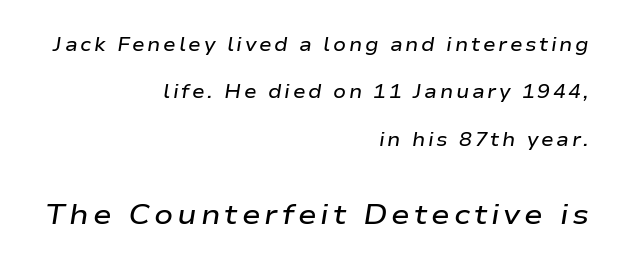
Do the characters align in a grid? No, the font is proportional. These lines carry some extra weight — a demibold, not a full bold. Whoever set this chose breathing room over compactness in the vertical rhythm. Scale increases going downward across the two blocks. The passage shown leans; its letterforms are oblique. The words here are not underlined.
